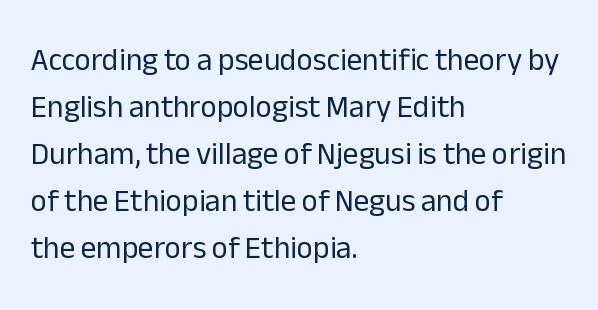
The image shows 31 px regular-weight sans-serif type, upright; set left-aligned, normal line spacing (1.52x), normal letter spacing, not underlined; low stroke contrast and a medium x-height.
